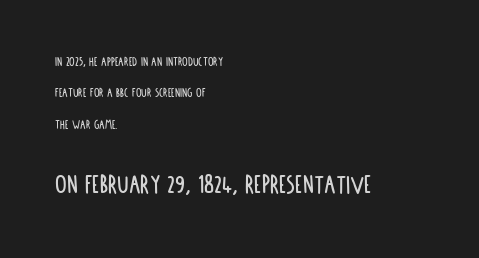
The image shows 29 px condensed sans-serif type, upright; set left-aligned, loose line spacing (2.24x), normal letter spacing, not underlined; the second (bottom) block is 2.07x larger; low stroke contrast and a large x-height.
